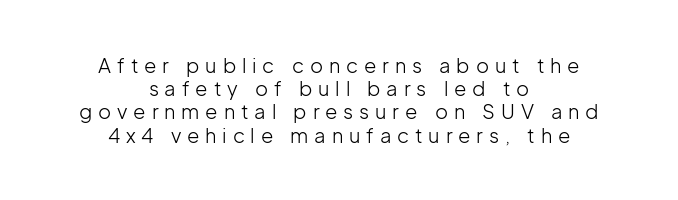
The image shows 20 px text type, upright; set centered, line spacing 1.16x, unusually wide letter spacing (+0.29 em), not underlined.
